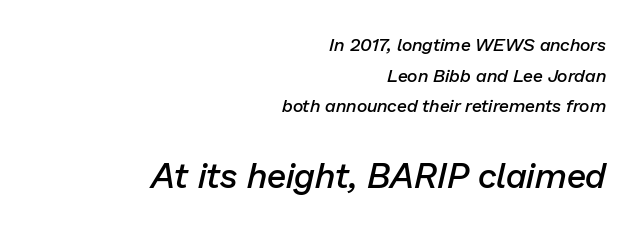
Q: Is the text bold? A: Semi-bold.
Q: Is the text italic (slanted)? A: Yes, it leans right by about 13 degrees.
Q: Is the text underlined? A: No.
Q: How is the paragraph aligned? A: Right-aligned.
Q: Is the spacing between letters normal or unusually wide? A: Normal.
Q: Is the spacing between lines tight, normal or loose? A: Normal.
Q: Which block of text is set in a larger size, the first (top) or the second (bottom)? A: The second (bottom) one.
Q: Width (condensed, normal, or wide)? A: Normal.
Q: Stroke contrast? A: Low.
Q: x-height? A: Medium.
Q: Monospaced? A: No.
